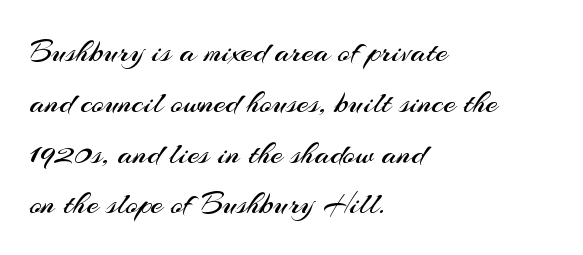
Each letter keeps its own natural width here, so spacing adapts to shape. Vertically, the passage feels balanced, rows spaced as you'd expect. No extra ink here — the face is not bold.
